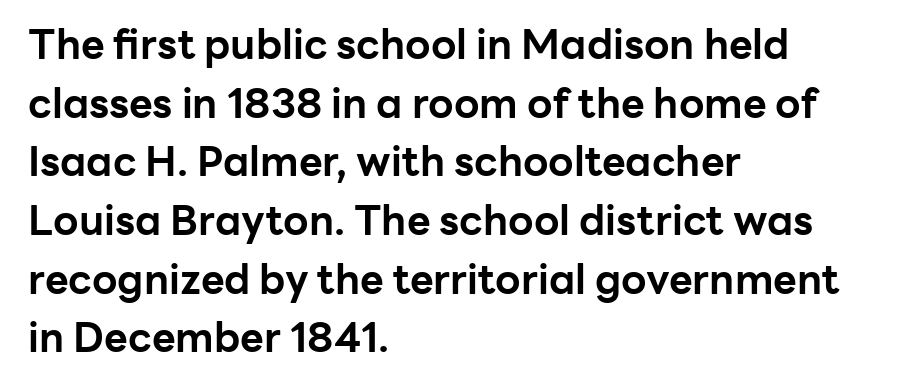
{"serif": "no", "italic": "no", "bold": "yes", "weight": "bold", "width": "normal", "stroke_contrast": "low", "x_height": "medium", "monospaced": "no", "underline": "no", "align": "left", "line_spacing": "normal", "line_spacing_ratio": 1.43, "letter_spacing": "normal", "letter_spacing_em": 0.0, "glyph_px": 41}
